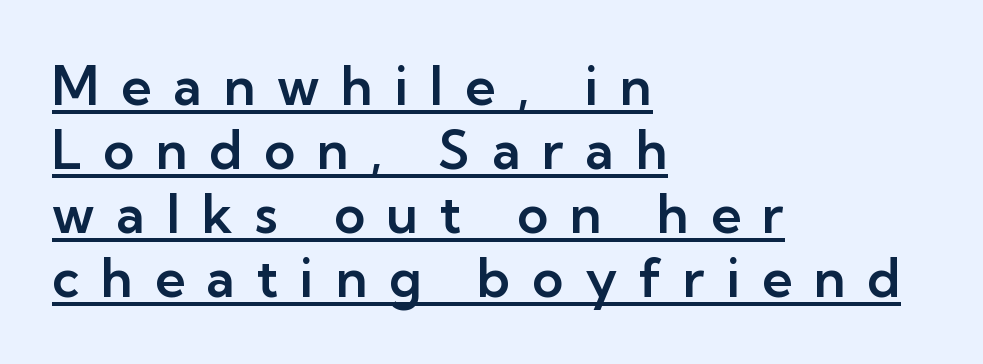
Characters follow at a spacing far wider than the type designer built in. The paragraph shown leans on its left margin. A typesetter would call this proportional, since set widths differ per character. Do the letters lean? They stand straight.
